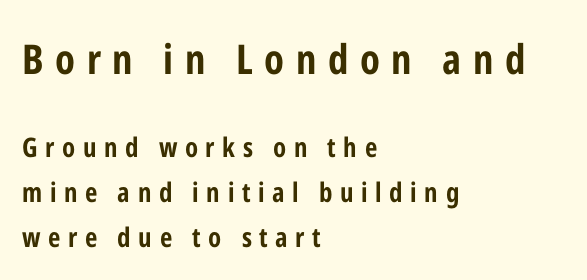
Q: Is the text bold? A: Yes.
Q: Is the text italic (slanted)? A: No, it is upright.
Q: Is the typeface a serif or a sans-serif typeface? A: Sans-serif.
Q: Is the text underlined? A: No.
Q: How is the paragraph aligned? A: Left-aligned.
Q: Is the spacing between letters normal or unusually wide? A: Unusually wide.
Q: Is the spacing between lines tight, normal or loose? A: Normal.
Q: Which block of text is set in a larger size, the first (top) or the second (bottom)? A: The first (top) one.
Q: Width (condensed, normal, or wide)? A: Condensed.
Q: Stroke contrast? A: Low.
Q: x-height? A: Medium.
Q: Monospaced? A: No.
